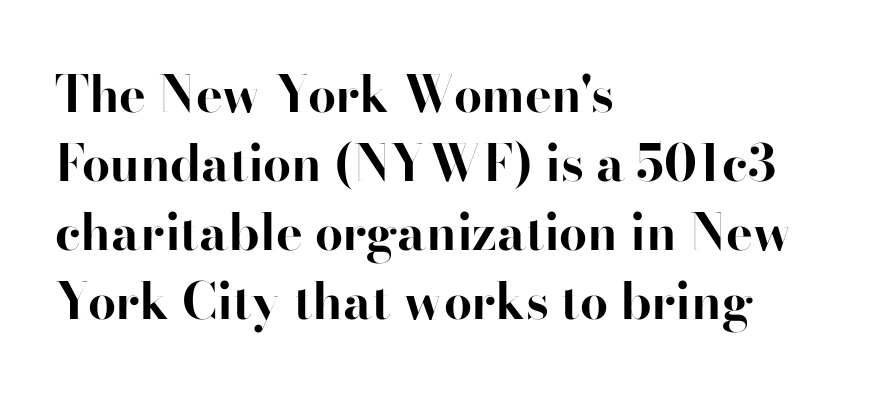
{"serif": "yes", "italic": "no", "bold": "yes", "weight": "bold", "width": "normal", "stroke_contrast": "high", "x_height": "small", "monospaced": "no", "underline": "no", "align": "left", "line_spacing": "normal", "line_spacing_ratio": 1.38, "letter_spacing": "normal", "letter_spacing_em": 0.0, "glyph_px": 50}
